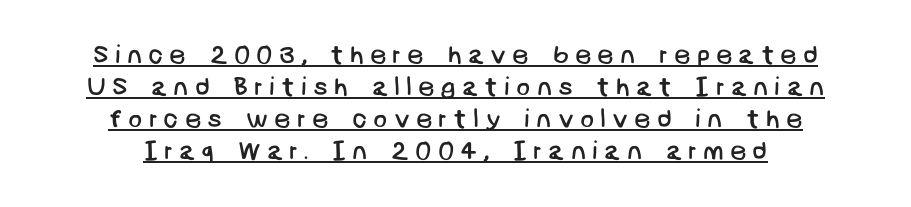
Q: Is the text bold? A: No.
Q: Is the text underlined? A: Yes.
Q: How is the paragraph aligned? A: Centered.
Q: Is the spacing between letters normal or unusually wide? A: Unusually wide.
